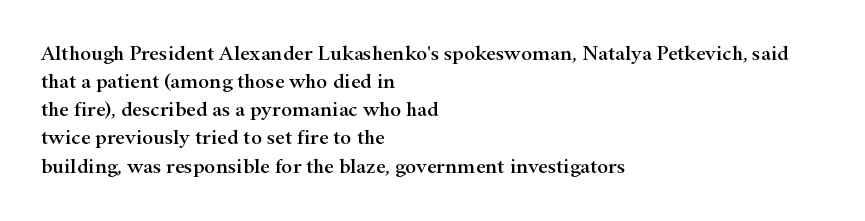
Teacher's note: observe the even left margin — that is flush-left alignment. No italicization has been applied; the sample stays upright. Clear beneath every line of the passage. Honestly, the letter spacing is just normal — you wouldn't notice it. A typesetter would call this leading conventional body-copy spacing.
